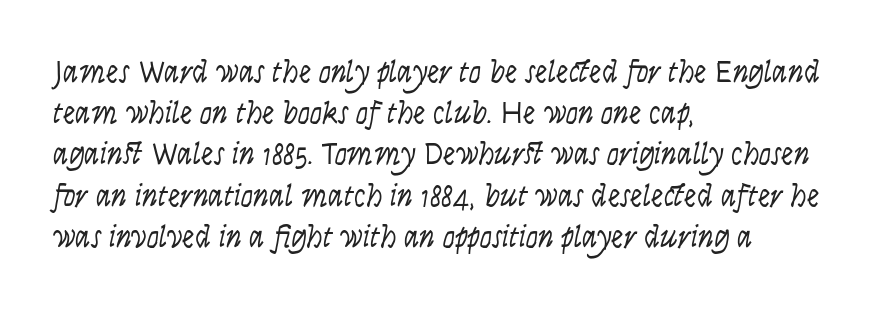
{"serif": "no", "bold": "no", "weight": "light", "width": "condensed", "stroke_contrast": "low", "x_height": "large", "monospaced": "no", "underline": "no", "align": "left", "line_spacing": "normal", "line_spacing_ratio": 1.33, "letter_spacing": "normal", "letter_spacing_em": 0.0, "glyph_px": 31}
